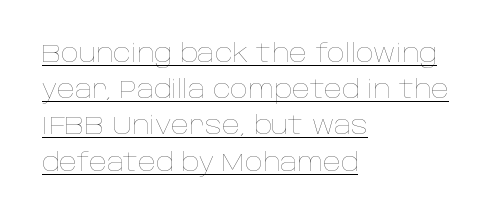
Every stem runs plumb, perpendicular to the baseline. You can see a thin bar hugging the bottom of the glyphs. The rendering keeps characters at their native spacing. A classic flush-left, rag-right setting is used for this passage.
